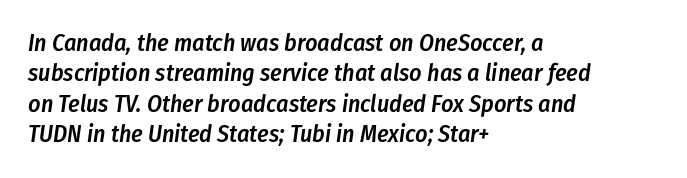
{"italic": "yes", "lean": "right", "slant_degrees": 8, "bold": "semi", "underline": "no", "align": "left", "line_spacing": "normal", "line_spacing_ratio": 1.27, "letter_spacing": "normal", "letter_spacing_em": 0.0, "glyph_px": 24}
